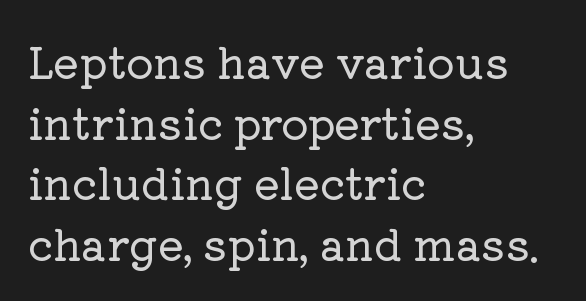
Q: Is the text italic (slanted)? A: No, it is upright.
Q: Is the typeface a serif or a sans-serif typeface? A: Serif.
Q: Is the text underlined? A: No.
Q: How is the paragraph aligned? A: Left-aligned.
Q: Is the spacing between letters normal or unusually wide? A: Normal.
Q: Is the spacing between lines tight, normal or loose? A: Normal.
Q: Width (condensed, normal, or wide)? A: Normal.
Q: Stroke contrast? A: Low.
Q: x-height? A: Medium.
Q: Monospaced? A: No.
